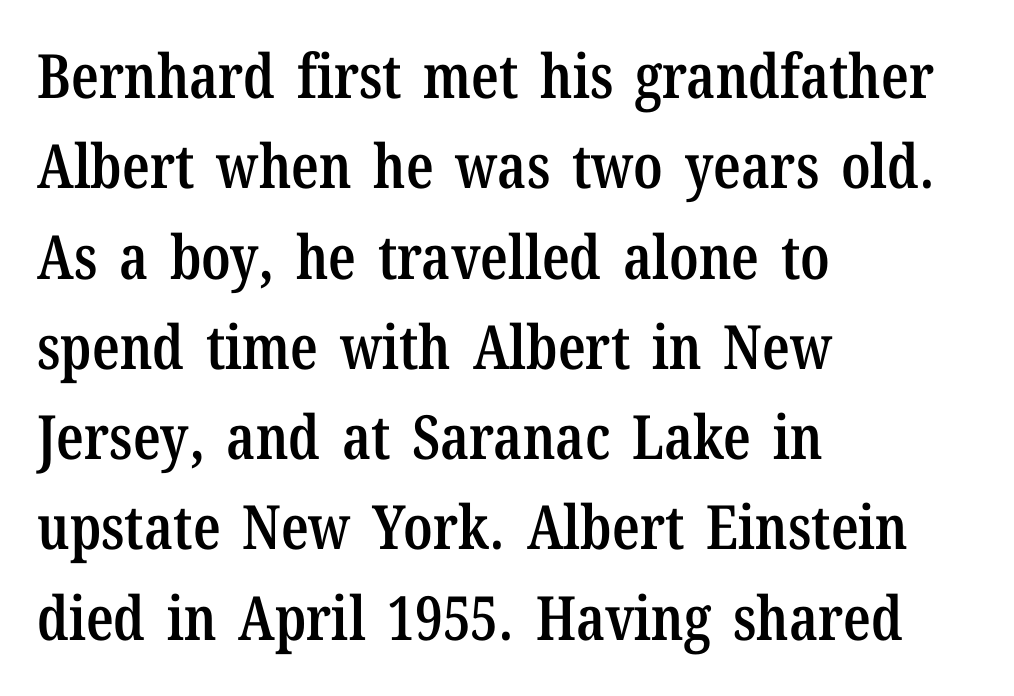
Is this a fixed-width face? No — the glyphs have proportional, varying widths. The rows are spaced the way most documents space them. Horizontal alignment here is leftward, the default for most running prose. Classification — serif.
